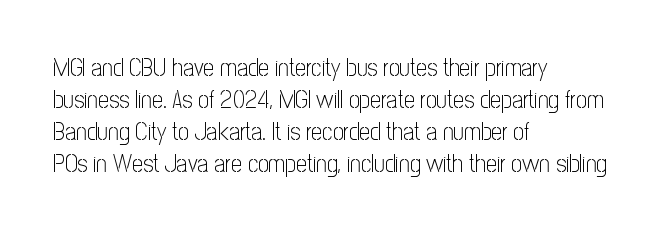
{"italic": "no", "bold": "no", "underline": "no", "align": "left", "line_spacing": "normal", "line_spacing_ratio": 1.33, "letter_spacing": "normal", "letter_spacing_em": 0.0, "glyph_px": 24}
